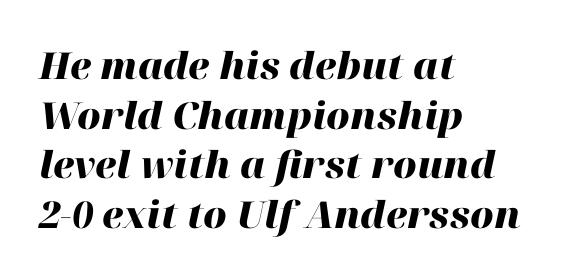
The image shows 37 px heavy type, italic (leaning right); set left-aligned, normal line spacing (1.34x), normal letter spacing, not underlined; high stroke contrast and a medium x-height.
